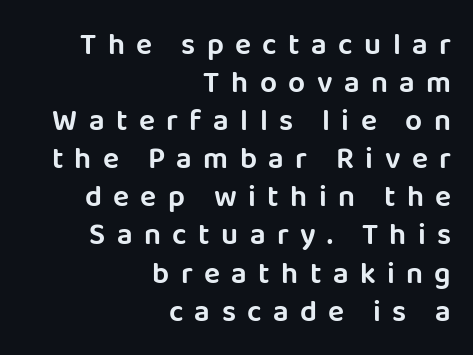
Q: Is the text italic (slanted)? A: No, it is upright.
Q: Is the typeface a serif or a sans-serif typeface? A: Sans-serif.
Q: Is the text underlined? A: No.
Q: How is the paragraph aligned? A: Right-aligned.
Q: Is the spacing between letters normal or unusually wide? A: Unusually wide.
Q: Is the spacing between lines tight, normal or loose? A: Normal.
Q: Width (condensed, normal, or wide)? A: Normal.
Q: Stroke contrast? A: Low.
Q: x-height? A: Large.
Q: Monospaced? A: No.
